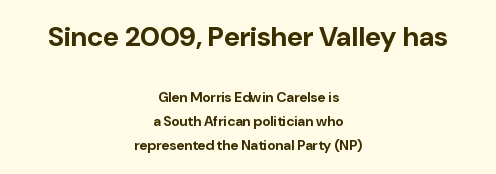
Two sizes are in play, and the larger belongs to the first block. The lines in this sample share a center point and differ in where they start and stop. Only glyphs here, with clear space below each row. The passage shown is typed in a proportional face where columns would drift. The letters carry no serifs — their stems end cleanly without finishing strokes.
